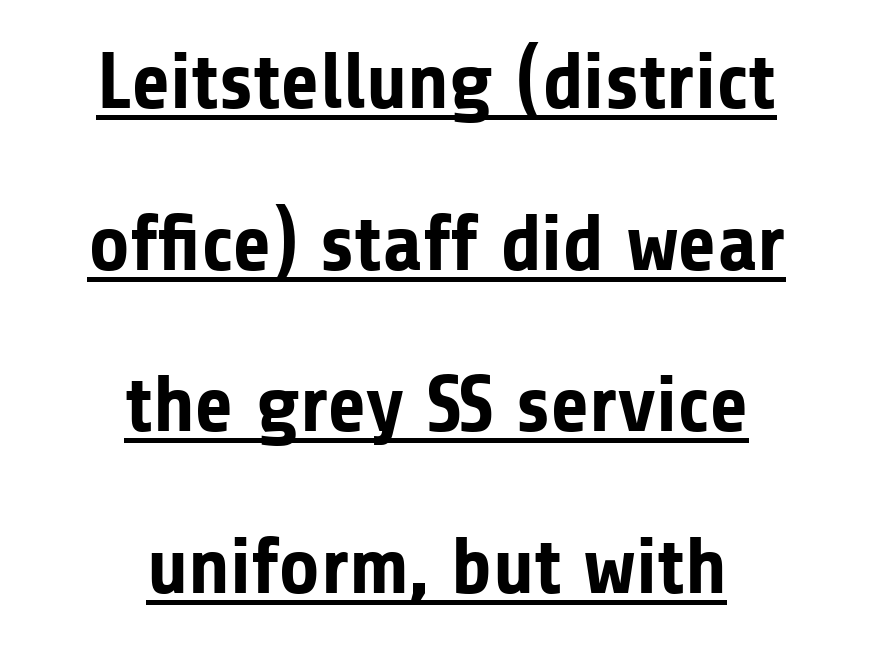
Q: Is the text bold? A: Yes.
Q: Is the text italic (slanted)? A: No, it is upright.
Q: Is the typeface a serif or a sans-serif typeface? A: Sans-serif.
Q: Is the text underlined? A: Yes.
Q: How is the paragraph aligned? A: Centered.
Q: Is the spacing between letters normal or unusually wide? A: Normal.
Q: Is the spacing between lines tight, normal or loose? A: Loose.
Q: Width (condensed, normal, or wide)? A: Normal.
Q: Stroke contrast? A: Low.
Q: x-height? A: Medium.
Q: Monospaced? A: No.
